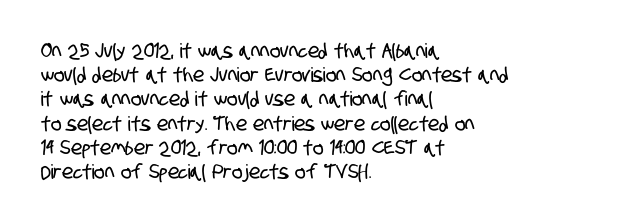
{"underline": "no", "align": "left", "line_spacing_ratio": 1.21, "letter_spacing": "normal", "letter_spacing_em": 0.0, "glyph_px": 20}
